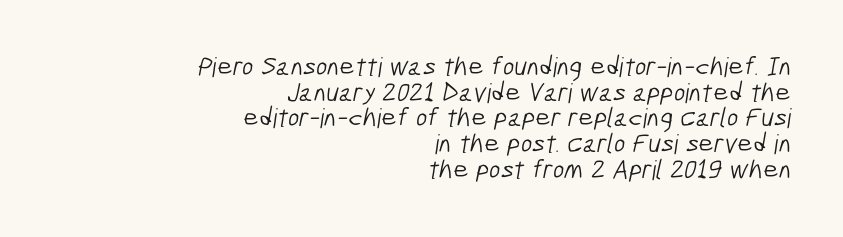
Q: Is the text bold? A: No.
Q: Is the text underlined? A: No.
Q: How is the paragraph aligned? A: Right-aligned.
Q: Is the spacing between letters normal or unusually wide? A: Normal.
Q: Is the spacing between lines tight, normal or loose? A: Tight.
